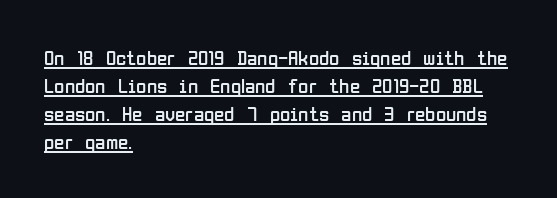
Q: Is the text bold? A: No.
Q: Is the text italic (slanted)? A: No, it is upright.
Q: Is the text underlined? A: Yes.
Q: How is the paragraph aligned? A: Left-aligned.
Q: Is the spacing between letters normal or unusually wide? A: Normal.
Q: Is the spacing between lines tight, normal or loose? A: Normal.
